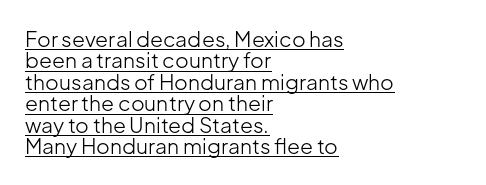
The image shows 21 px text type, upright; set left-aligned, tight line spacing (1.02x), normal letter spacing, underlined.
